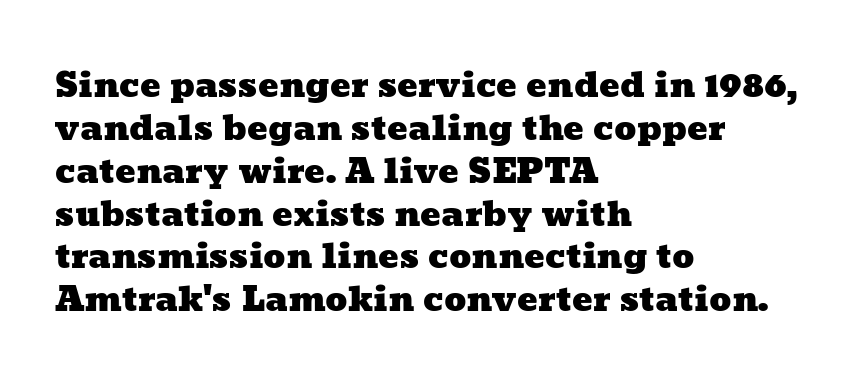
{"width": "wide", "stroke_contrast": "low", "x_height": "medium", "monospaced": "no", "underline": "no", "align": "left", "line_spacing": "normal", "line_spacing_ratio": 1.26, "letter_spacing": "normal", "letter_spacing_em": 0.0, "glyph_px": 34}
